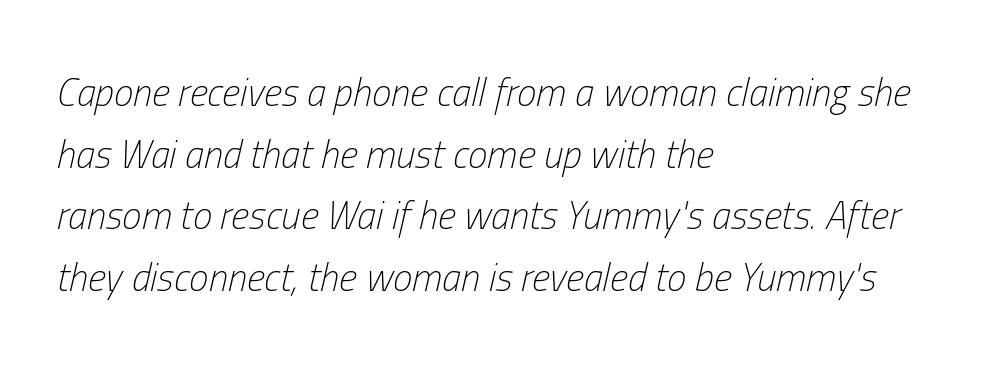
The image shows 39 px light, condensed type, italic (leaning right); set left-aligned, normal line spacing (1.58x), normal letter spacing, not underlined; low stroke contrast and a medium x-height.
